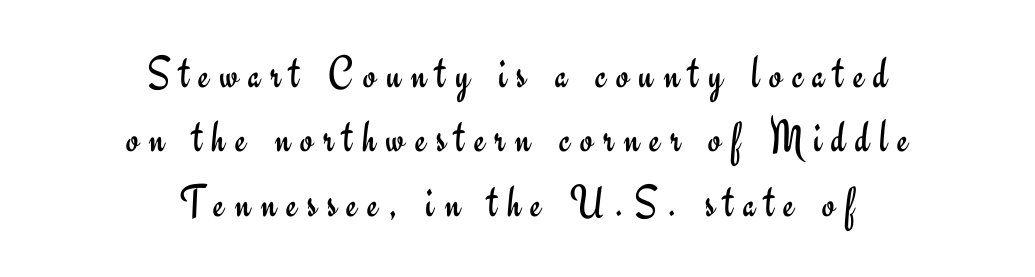
The image shows 46 px regular-weight sans-serif type; set centered, normal line spacing (1.4x), unusually wide letter spacing (+0.22 em), not underlined; low stroke contrast and a small x-height.
